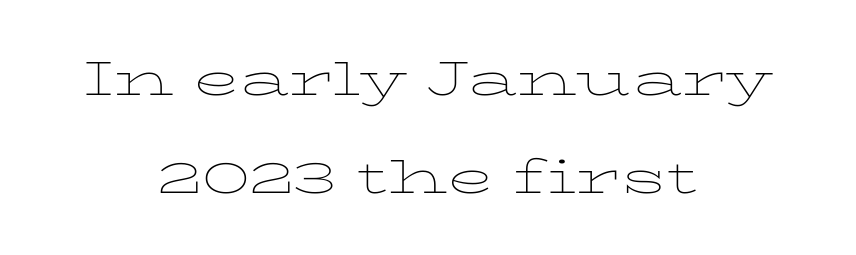
Q: Is the text bold? A: No.
Q: Is the text italic (slanted)? A: No, it is upright.
Q: Is the typeface a serif or a sans-serif typeface? A: Serif.
Q: Is the text underlined? A: No.
Q: How is the paragraph aligned? A: Centered.
Q: Is the spacing between letters normal or unusually wide? A: Normal.
Q: Is the spacing between lines tight, normal or loose? A: Loose.
Q: Width (condensed, normal, or wide)? A: Wide.
Q: Stroke contrast? A: Low.
Q: x-height? A: Medium.
Q: Monospaced? A: No.
